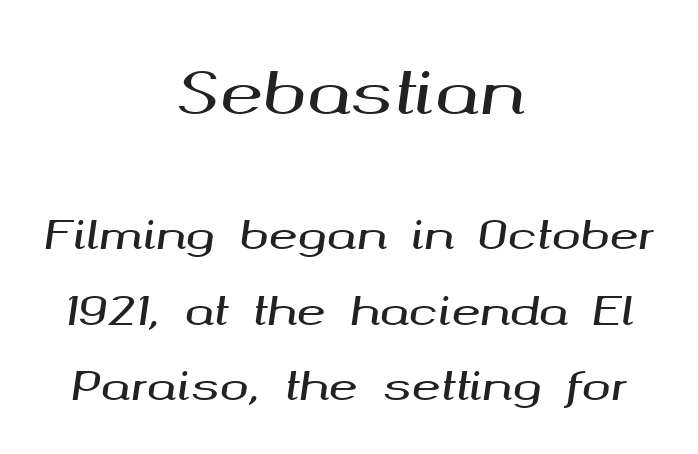
{"italic": "yes", "lean": "right", "slant_degrees": 8, "width": "wide", "stroke_contrast": "medium", "x_height": "medium", "monospaced": "no", "underline": "no", "align": "center", "line_spacing": "loose", "line_spacing_ratio": 1.94, "letter_spacing": "normal", "letter_spacing_em": 0.0, "larger_block": "first", "size_ratio": 1.49, "glyph_px": 58}
